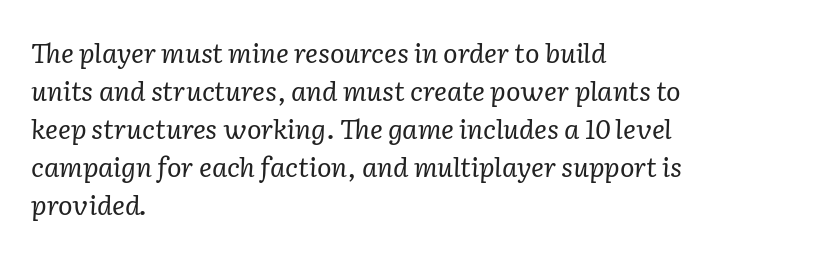
Q: Is the text bold? A: No.
Q: Is the text italic (slanted)? A: Yes, it leans right by about 2 degrees.
Q: Is the text underlined? A: No.
Q: How is the paragraph aligned? A: Left-aligned.
Q: Is the spacing between letters normal or unusually wide? A: Normal.
Q: Is the spacing between lines tight, normal or loose? A: Normal.
